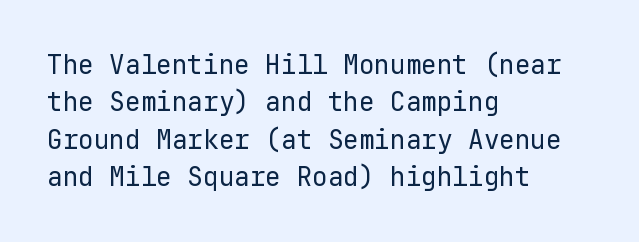
Q: Is the text bold? A: No.
Q: Is the text italic (slanted)? A: No, it is upright.
Q: Is the text underlined? A: No.
Q: How is the paragraph aligned? A: Left-aligned.
Q: Is the spacing between letters normal or unusually wide? A: Normal.
Q: Is the spacing between lines tight, normal or loose? A: Normal.
